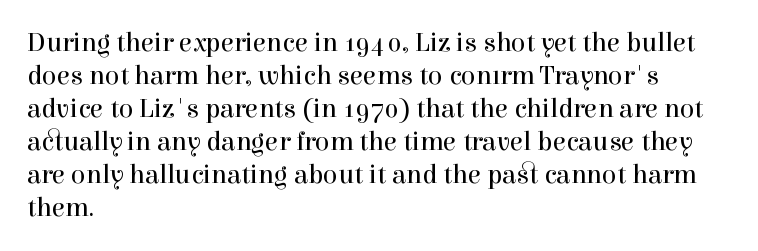
The type sits square on the baseline with zero lean. All the whitespace from short lines collects on the right. Students, note that the glyphs here touch the page at normal intervals. Weight class: somewhere from thin through regular. The foot of each line stays bare and open.
